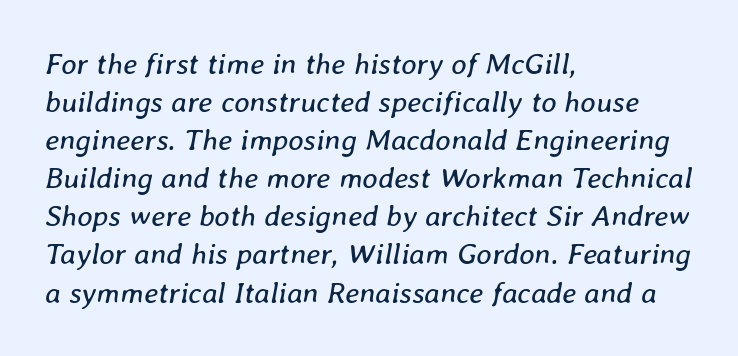
Q: Is the text bold? A: No.
Q: Is the text italic (slanted)? A: Yes, it leans right by about 8 degrees.
Q: Is the text underlined? A: No.
Q: How is the paragraph aligned? A: Left-aligned.
Q: Is the spacing between letters normal or unusually wide? A: Normal.
Q: Is the spacing between lines tight, normal or loose? A: Normal.
Q: Width (condensed, normal, or wide)? A: Normal.
Q: Stroke contrast? A: Low.
Q: x-height? A: Medium.
Q: Monospaced? A: No.
